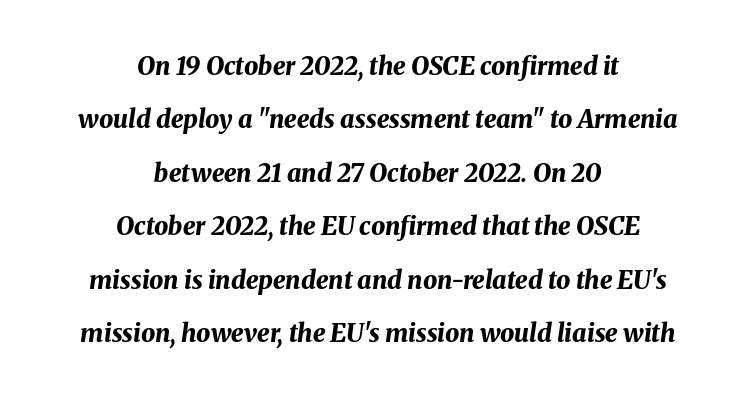
The designer dialed line spacing up above the default. The whitespace from short lines is split evenly between both sides. A typesetter would call this zero additional tracking. Designer's note — italics engaged.
